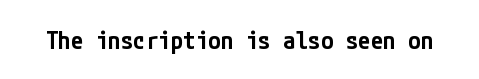
Q: Is the text bold? A: Semi-bold.
Q: Is the text italic (slanted)? A: No, it is upright.
Q: Is the text underlined? A: No.
Q: Is the spacing between letters normal or unusually wide? A: Normal.
